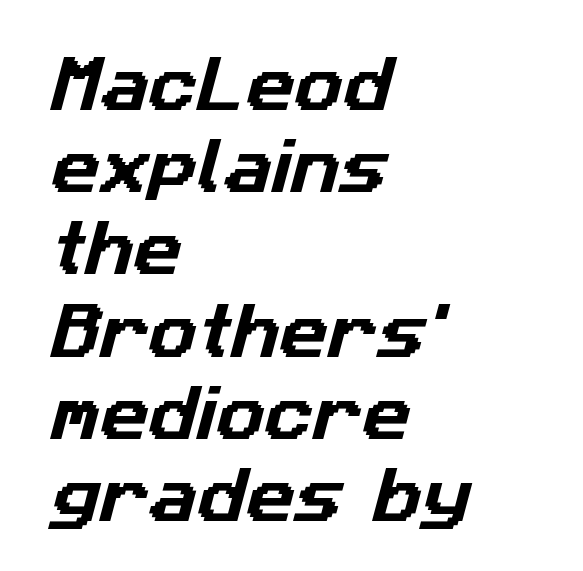
{"serif": "no", "width": "normal", "stroke_contrast": "low", "x_height": "medium", "monospaced": "no", "underline": "no", "align": "left", "line_spacing": "normal", "line_spacing_ratio": 1.37, "letter_spacing": "normal", "letter_spacing_em": 0.0, "glyph_px": 60}
